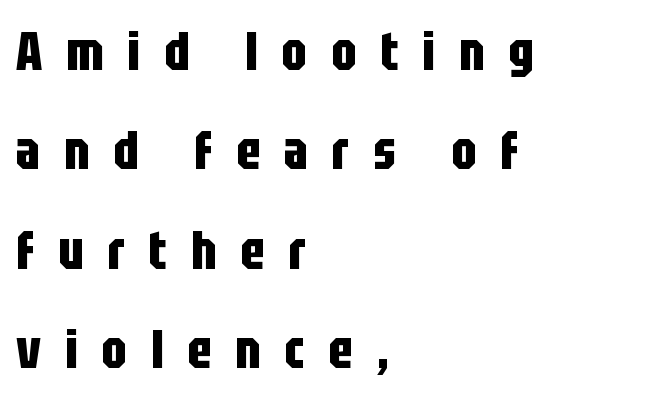
{"serif": "no", "italic": "no", "bold": "yes", "weight": "bold", "width": "condensed", "stroke_contrast": "low", "x_height": "large", "monospaced": "no", "underline": "no", "align": "left", "line_spacing_ratio": 1.84, "letter_spacing": "wide", "letter_spacing_em": 0.44, "glyph_px": 54}
